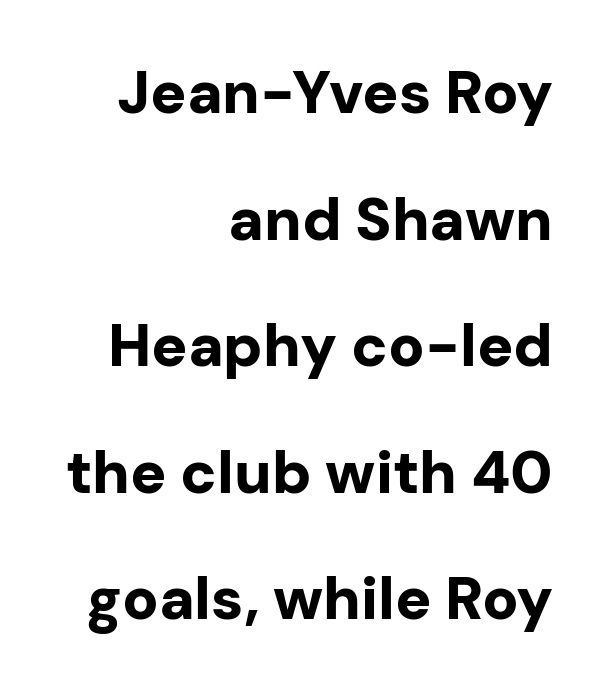
Unmarked baselines from the first word to the last. Quick note: interline space is abundant. Nobody touched the tracking dial on this one. The letters advance in unequal steps, a hallmark of proportional type. The font is running at its bold setting.
